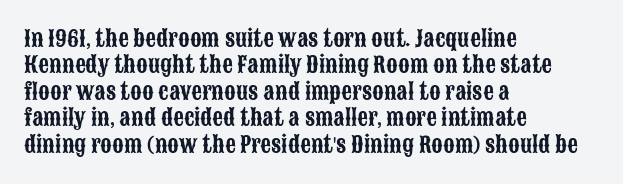
Q: Is the text italic (slanted)? A: No, it is upright.
Q: Is the text underlined? A: No.
Q: How is the paragraph aligned? A: Left-aligned.
Q: Is the spacing between letters normal or unusually wide? A: Normal.
Q: Is the spacing between lines tight, normal or loose? A: Normal.
